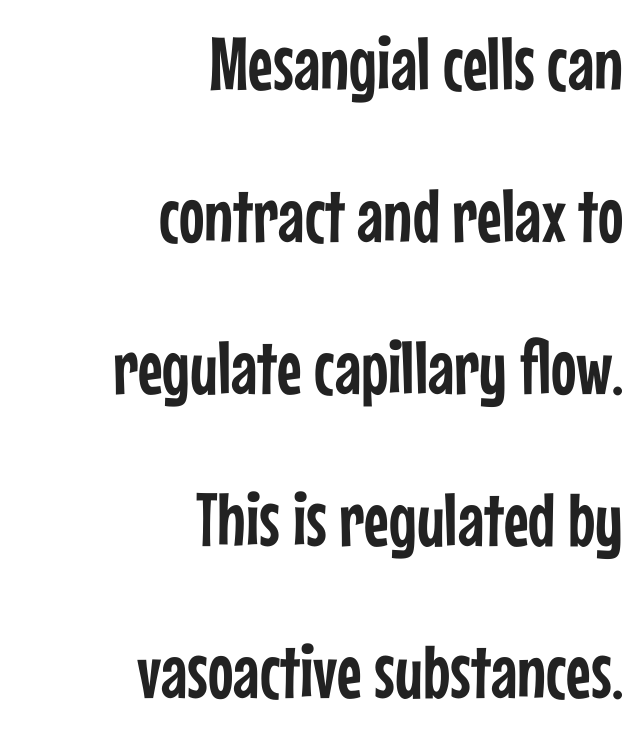
Q: Is the text italic (slanted)? A: No, it is upright.
Q: Is the typeface a serif or a sans-serif typeface? A: Sans-serif.
Q: Is the text underlined? A: No.
Q: How is the paragraph aligned? A: Right-aligned.
Q: Is the spacing between letters normal or unusually wide? A: Normal.
Q: Is the spacing between lines tight, normal or loose? A: Loose.
Q: Width (condensed, normal, or wide)? A: Condensed.
Q: Stroke contrast? A: Low.
Q: x-height? A: Medium.
Q: Monospaced? A: No.
